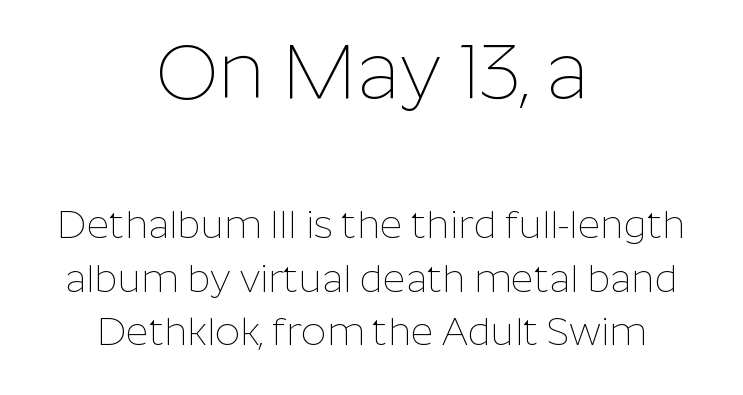
A typesetter would call this leading conventional body-copy spacing. The strokes carry an ordinary text weight at most. Font category for this specimen: sans-serif. The rendering shrinks the type as you move from the upper chunk to the lower. Alignment: centered. The baseline area is clear.
